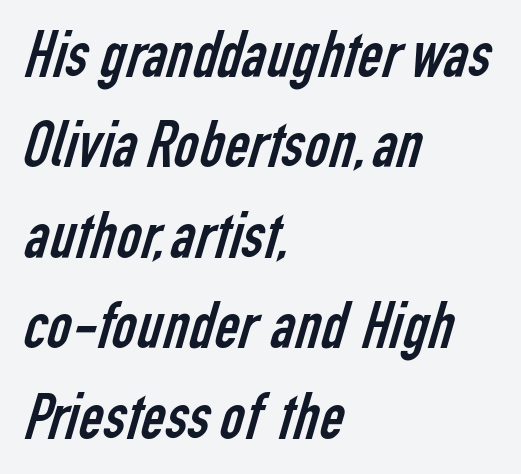
{"serif": "no", "bold": "no", "weight": "regular", "width": "condensed", "stroke_contrast": "low", "x_height": "medium", "monospaced": "no", "underline": "no", "align": "left", "line_spacing": "normal", "line_spacing_ratio": 1.35, "letter_spacing": "normal", "letter_spacing_em": 0.0, "glyph_px": 67}
